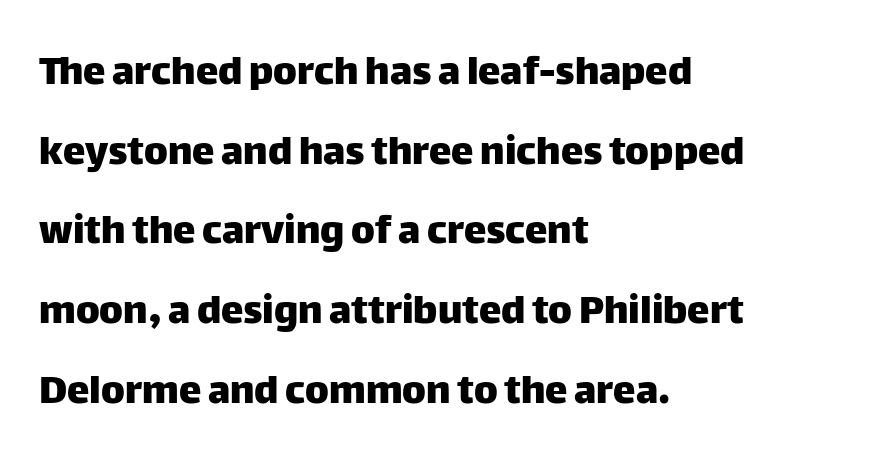
{"serif": "no", "italic": "no", "width": "normal", "stroke_contrast": "low", "x_height": "large", "monospaced": "no", "underline": "no", "align": "left", "line_spacing_ratio": 1.77, "letter_spacing": "normal", "letter_spacing_em": 0.0, "glyph_px": 45}
